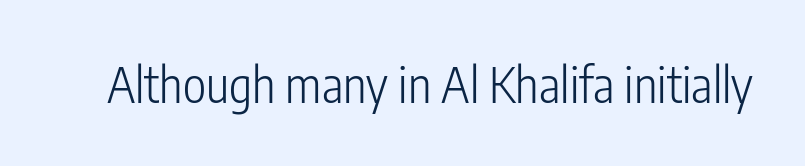
Q: Is the text bold? A: No.
Q: Is the text italic (slanted)? A: No, it is upright.
Q: Is the typeface a serif or a sans-serif typeface? A: Sans-serif.
Q: Is the text underlined? A: No.
Q: Is the spacing between letters normal or unusually wide? A: Normal.
Q: Width (condensed, normal, or wide)? A: Condensed.
Q: Stroke contrast? A: Low.
Q: x-height? A: Medium.
Q: Monospaced? A: No.
